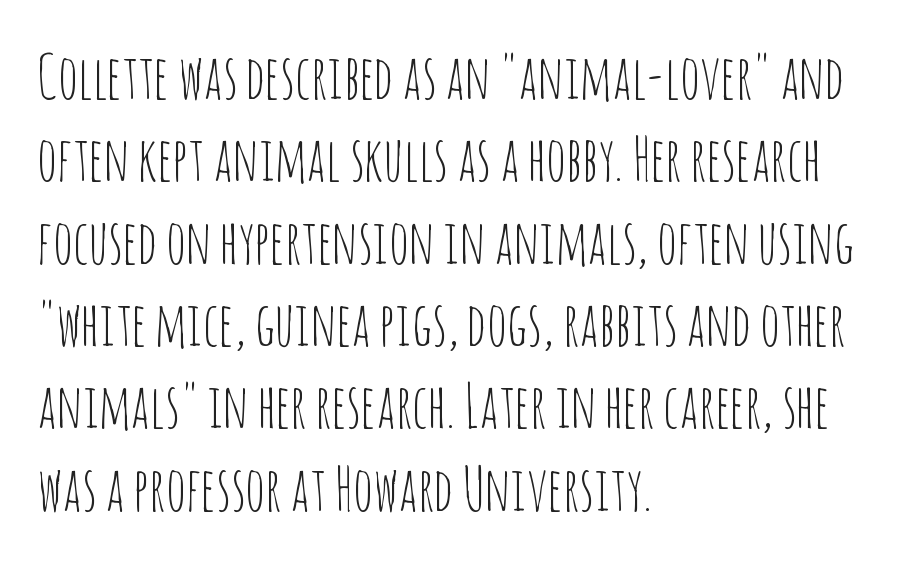
The image shows 61 px thin, condensed sans-serif type, upright; set left-aligned, normal line spacing (1.35x), normal letter spacing, not underlined; low stroke contrast and a large x-height.
